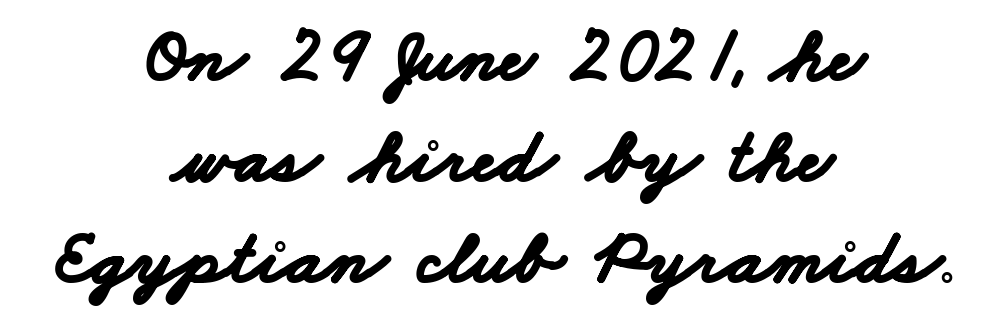
Q: Is the text bold? A: Yes.
Q: Is the typeface a serif or a sans-serif typeface? A: Sans-serif.
Q: Is the text underlined? A: No.
Q: How is the paragraph aligned? A: Centered.
Q: Is the spacing between letters normal or unusually wide? A: Normal.
Q: Is the spacing between lines tight, normal or loose? A: Normal.
Q: Width (condensed, normal, or wide)? A: Wide.
Q: Stroke contrast? A: Low.
Q: x-height? A: Small.
Q: Monospaced? A: No.
